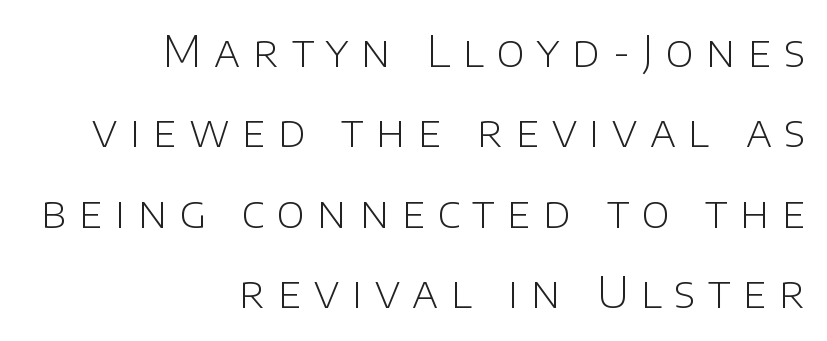
{"serif": "no", "italic": "no", "bold": "no", "weight": "light", "width": "normal", "stroke_contrast": "low", "x_height": "large", "monospaced": "no", "underline": "no", "align": "right", "line_spacing_ratio": 1.87, "letter_spacing": "wide", "letter_spacing_em": 0.29, "glyph_px": 43}
